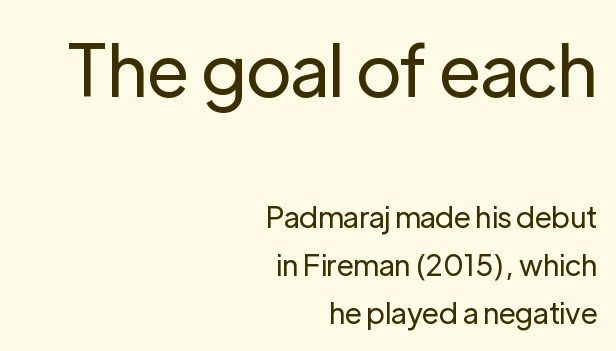
Is this a heavy cut? Hardly; it is regular or lighter. If you drew a line through each stem, it would be perfectly vertical. Varying glyph widths throughout — classic text-font behaviour. What kind of face is this? One without serifs — a sans. One-word summary of the alignment: right. The composition opens big and finishes small.
